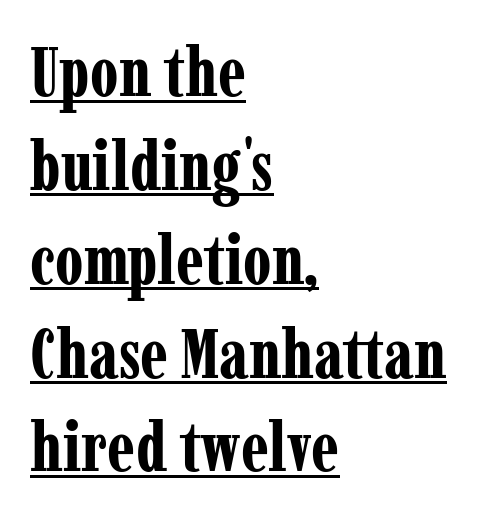
The image shows 69 px bold, condensed serif type, upright; set left-aligned, normal line spacing (1.36x), normal letter spacing, underlined; low stroke contrast and a medium x-height.
